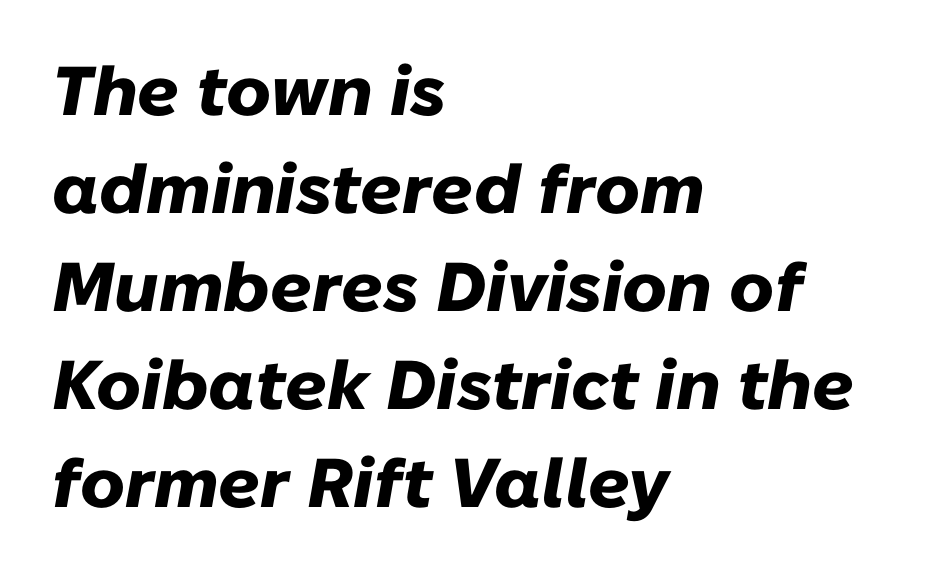
{"italic": "yes", "lean": "right", "slant_degrees": 10, "bold": "yes", "weight": "heavy", "width": "normal", "stroke_contrast": "low", "x_height": "medium", "monospaced": "no", "underline": "no", "align": "left", "line_spacing": "normal", "line_spacing_ratio": 1.42, "letter_spacing": "normal", "letter_spacing_em": 0.0, "glyph_px": 69}
